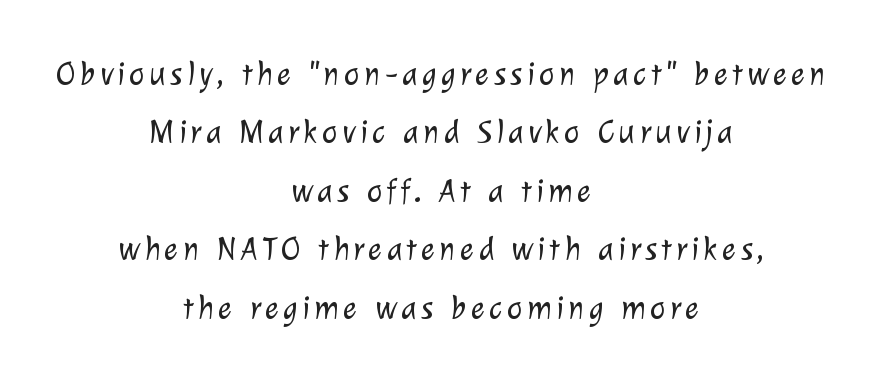
{"serif": "no", "bold": "no", "weight": "light", "width": "normal", "stroke_contrast": "low", "x_height": "medium", "monospaced": "no", "underline": "no", "align": "center", "line_spacing_ratio": 1.77, "glyph_px": 33}
